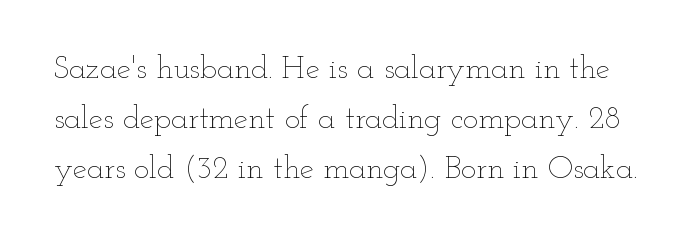
Q: Is the text bold? A: No.
Q: Is the text italic (slanted)? A: No, it is upright.
Q: Is the text underlined? A: No.
Q: Is the spacing between letters normal or unusually wide? A: Normal.
Q: Is the spacing between lines tight, normal or loose? A: Normal.
Q: Width (condensed, normal, or wide)? A: Wide.
Q: Stroke contrast? A: Low.
Q: x-height? A: Small.
Q: Monospaced? A: No.
